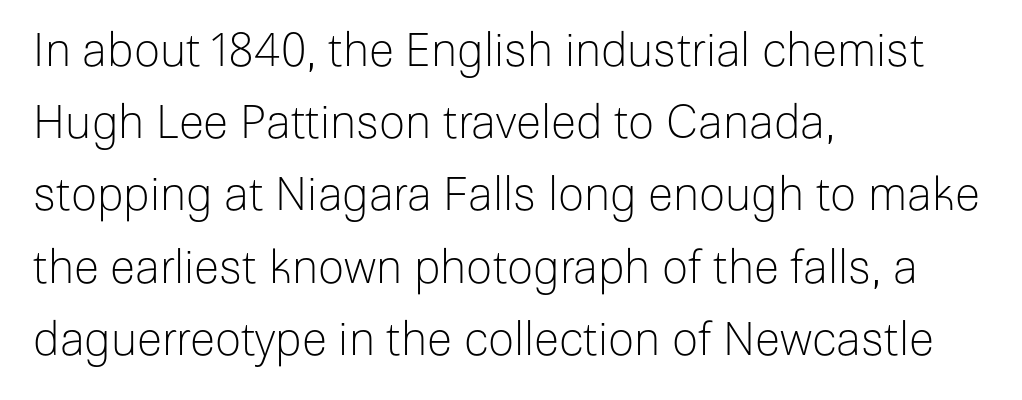
Here the designer chose a conventional face with non-uniform glyph widths. The rows are spaced the way most documents space them. Honestly, there is no underline to notice here at all. Is this a sans? Yes — the strokes have no serifs.
